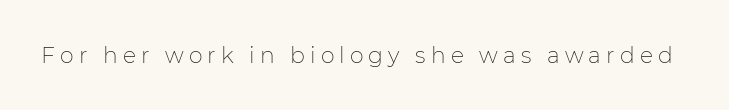
The image shows 22 px text type, upright; set unusually wide letter spacing (+0.23 em), not underlined.
